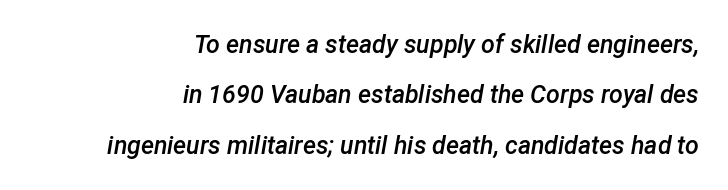
{"italic": "yes", "lean": "right", "slant_degrees": 12, "bold": "semi", "underline": "no", "align": "right", "line_spacing": "loose", "line_spacing_ratio": 2.02, "letter_spacing": "normal", "letter_spacing_em": 0.0, "glyph_px": 25}
